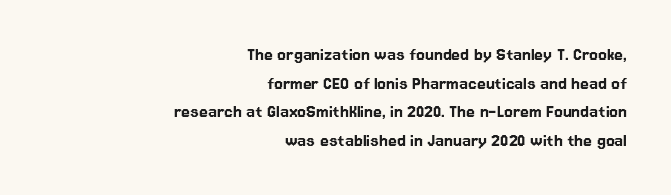
The zone under the glyphs is completely vacant. The letters sit at their default tracking, neither squeezed nor spread. Visually the block forms a straight wall on the right and a jagged coastline on the left. Line spacing here is normal.
